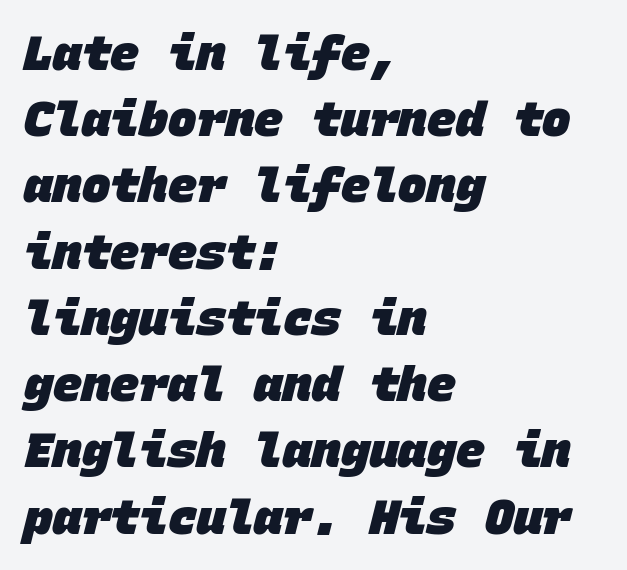
This sample has the even, mechanical cadence of fixed-width lettering. You can tell from the bare stems that sans-serif type was used. Glance below the letters and you will spot only blank space. Is the type bold? Yes — the strokes are clearly thick and heavy.
